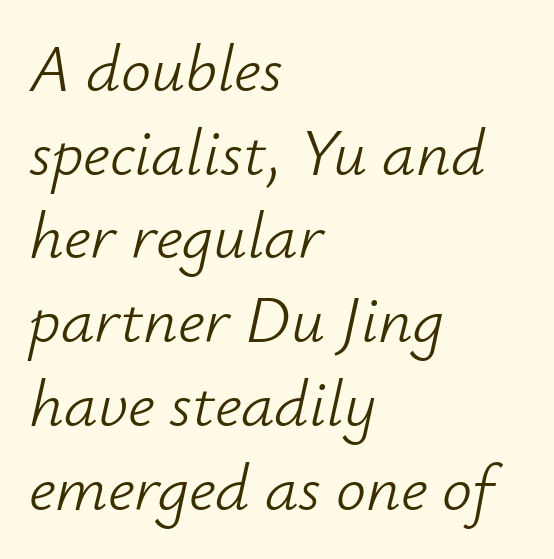
{"italic": "yes", "lean": "right", "slant_degrees": 12, "bold": "no", "weight": "light", "width": "normal", "stroke_contrast": "low", "x_height": "small", "monospaced": "no", "underline": "no", "align": "left", "line_spacing": "normal", "line_spacing_ratio": 1.25, "letter_spacing": "normal", "letter_spacing_em": 0.0, "glyph_px": 67}
